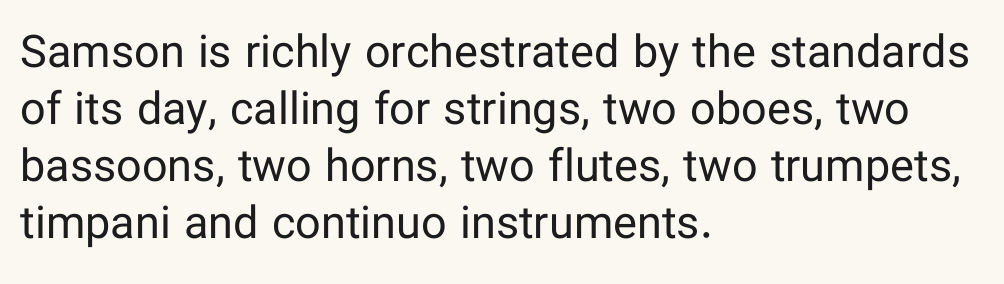
The image shows 45 px regular-weight sans-serif type, upright; set left-aligned, normal line spacing (1.27x), normal letter spacing, not underlined; low stroke contrast and a medium x-height.
